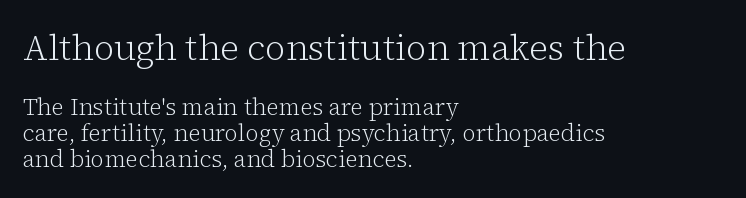
The image shows 35 px light serif type, upright; set left-aligned, tight line spacing (1.13x), normal letter spacing, not underlined; the first (top) block is 1.52x larger; low stroke contrast and a medium x-height.
